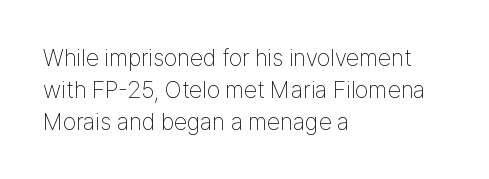
The image shows 24 px text type, upright; set left-aligned, normal line spacing (1.33x), normal letter spacing, not underlined.
